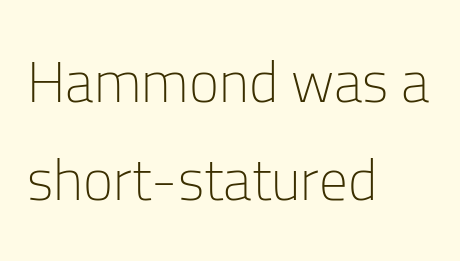
Q: Is the text bold? A: No.
Q: Is the text italic (slanted)? A: No, it is upright.
Q: Is the typeface a serif or a sans-serif typeface? A: Sans-serif.
Q: Is the text underlined? A: No.
Q: How is the paragraph aligned? A: Left-aligned.
Q: Is the spacing between letters normal or unusually wide? A: Normal.
Q: Width (condensed, normal, or wide)? A: Normal.
Q: Stroke contrast? A: Low.
Q: x-height? A: Medium.
Q: Monospaced? A: No.
